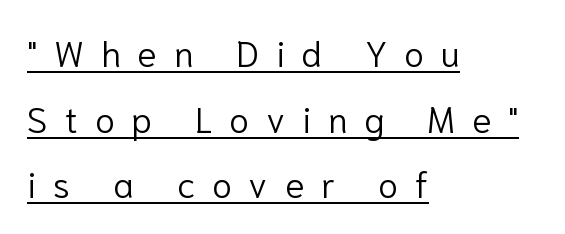
The image shows 36 px light sans-serif type, upright; set left-aligned, line spacing 1.82x, unusually wide letter spacing (+0.47 em), underlined; low stroke contrast and a medium x-height.
